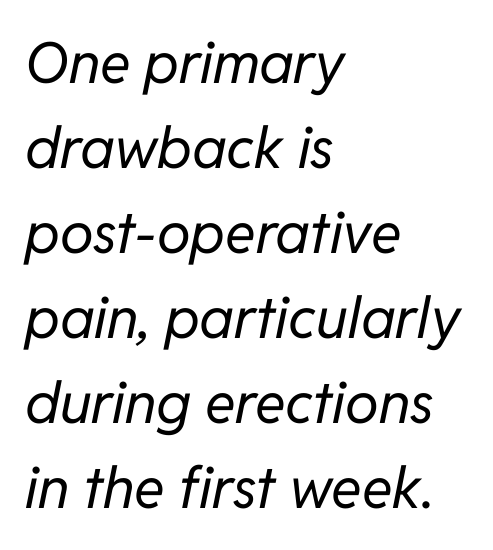
The rendering uses natural spacing where letterforms have individual widths. This sample is left-justified, so line endings fall wherever the words run out. Each stroke keeps to a modest, everyday thickness or less. Only glyphs here, with clear space below each row. Leading matches the norm, producing a regular column.
